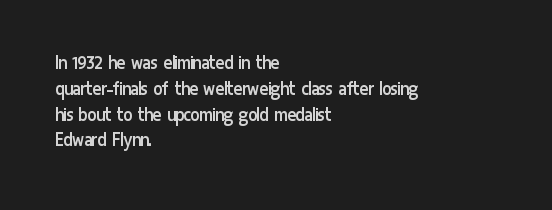
Q: Is the text bold? A: No.
Q: Is the text italic (slanted)? A: No, it is upright.
Q: Is the text underlined? A: No.
Q: How is the paragraph aligned? A: Left-aligned.
Q: Is the spacing between letters normal or unusually wide? A: Normal.
